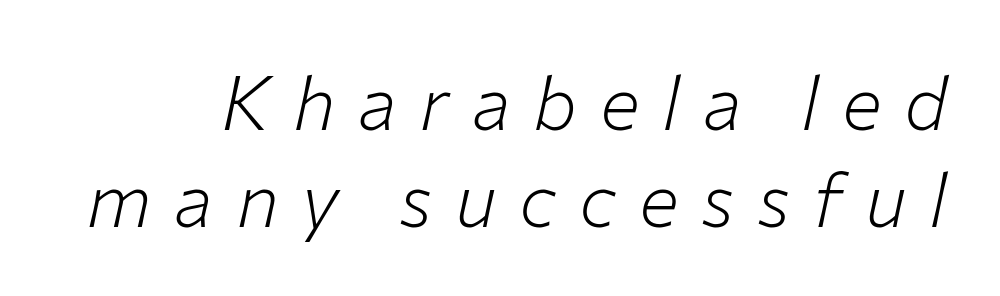
{"italic": "yes", "lean": "right", "slant_degrees": 12, "bold": "no", "weight": "light", "width": "normal", "stroke_contrast": "low", "x_height": "medium", "monospaced": "no", "underline": "no", "line_spacing": "normal", "line_spacing_ratio": 1.29, "letter_spacing": "wide", "letter_spacing_em": 0.3, "glyph_px": 75}
